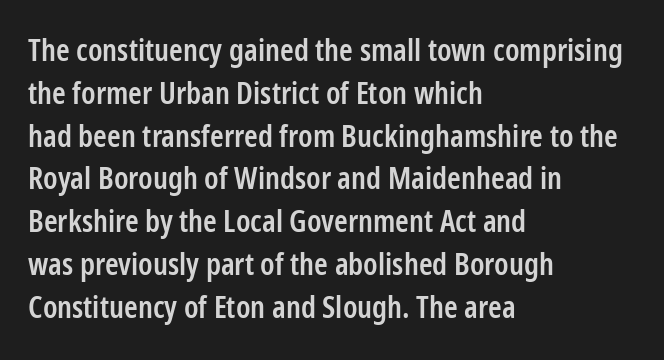
The font is running at a semibold setting, under full bold. Unmarked baselines from the first word to the last. The letters advance in unequal steps, a hallmark of proportional type. The font's upright variant was chosen for this text. Regular leading.
